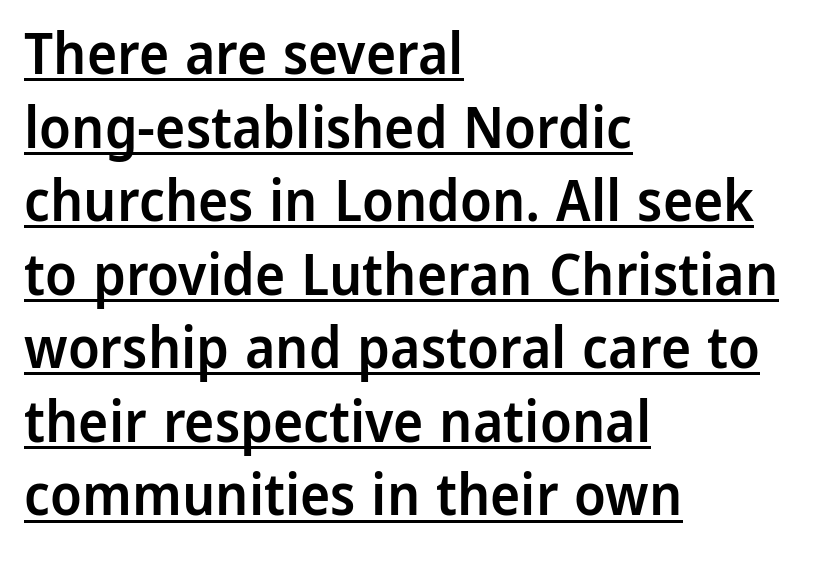
The image shows 57 px semibold sans-serif type, upright; set left-aligned, normal line spacing (1.29x), normal letter spacing, underlined; low stroke contrast and a medium x-height.
